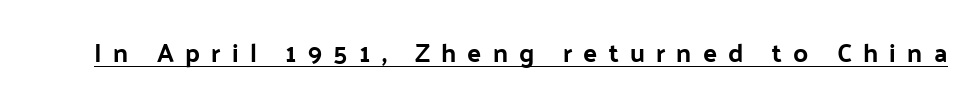
Q: Is the text italic (slanted)? A: No, it is upright.
Q: Is the text underlined? A: Yes.
Q: Is the spacing between letters normal or unusually wide? A: Unusually wide.
